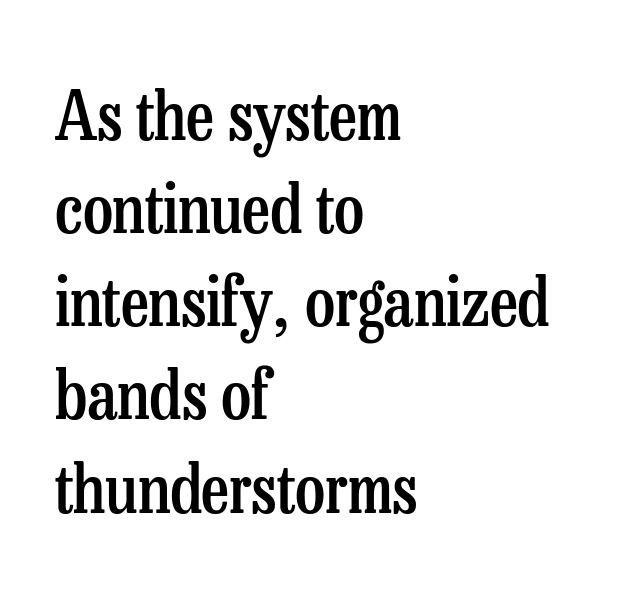
Q: Is the text bold? A: Semi-bold.
Q: Is the text italic (slanted)? A: No, it is upright.
Q: Is the typeface a serif or a sans-serif typeface? A: Serif.
Q: Is the text underlined? A: No.
Q: How is the paragraph aligned? A: Left-aligned.
Q: Is the spacing between letters normal or unusually wide? A: Normal.
Q: Is the spacing between lines tight, normal or loose? A: Normal.
Q: Width (condensed, normal, or wide)? A: Condensed.
Q: Stroke contrast? A: Low.
Q: x-height? A: Medium.
Q: Monospaced? A: No.
